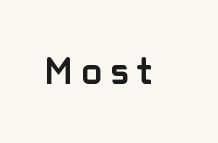
{"serif": "no", "italic": "no", "bold": "yes", "weight": "semibold", "width": "normal", "stroke_contrast": "low", "x_height": "medium", "monospaced": "no", "underline": "no", "letter_spacing": "wide", "letter_spacing_em": 0.23, "glyph_px": 38}
